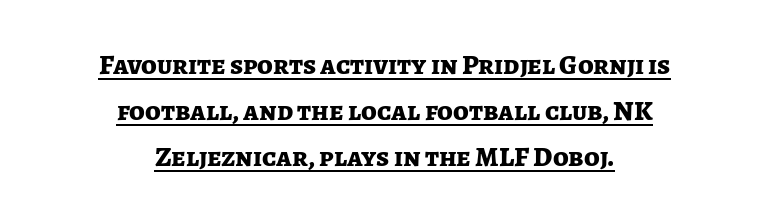
Q: Is the text bold? A: Yes.
Q: Is the text italic (slanted)? A: No, it is upright.
Q: Is the typeface a serif or a sans-serif typeface? A: Sans-serif.
Q: Is the text underlined? A: Yes.
Q: How is the paragraph aligned? A: Centered.
Q: Is the spacing between letters normal or unusually wide? A: Normal.
Q: Is the spacing between lines tight, normal or loose? A: Normal.
Q: Width (condensed, normal, or wide)? A: Normal.
Q: Stroke contrast? A: Low.
Q: x-height? A: Medium.
Q: Monospaced? A: No.
